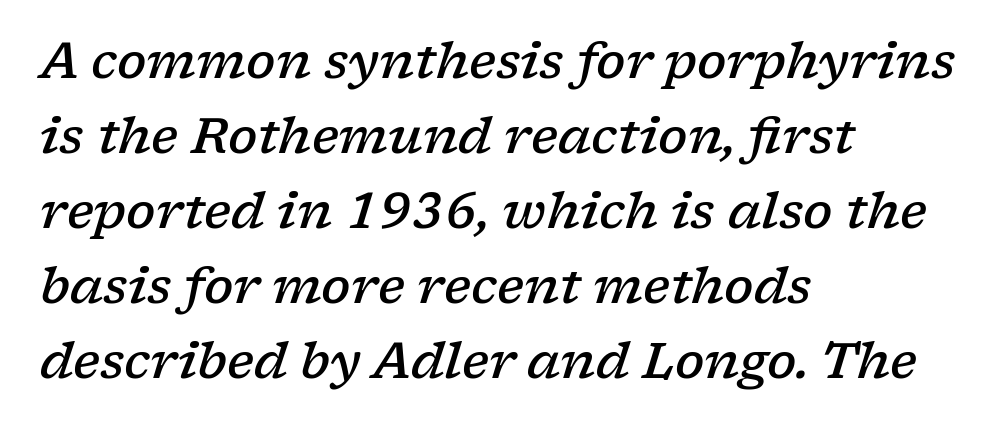
{"serif": "yes", "italic": "yes", "lean": "right", "slant_degrees": 17, "bold": "semi", "weight": "semibold", "width": "wide", "stroke_contrast": "low", "x_height": "medium", "monospaced": "no", "underline": "no", "align": "left", "line_spacing": "normal", "line_spacing_ratio": 1.53, "letter_spacing": "normal", "letter_spacing_em": 0.0, "glyph_px": 49}
